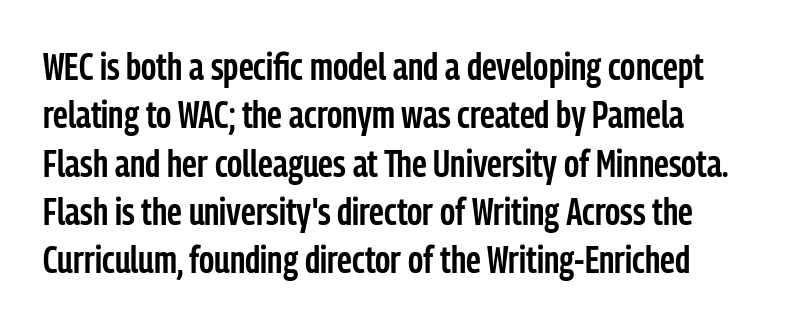
Q: Is the text bold? A: Semi-bold.
Q: Is the text italic (slanted)? A: No, it is upright.
Q: Is the typeface a serif or a sans-serif typeface? A: Sans-serif.
Q: Is the text underlined? A: No.
Q: Is the spacing between letters normal or unusually wide? A: Normal.
Q: Is the spacing between lines tight, normal or loose? A: Normal.
Q: Width (condensed, normal, or wide)? A: Condensed.
Q: Stroke contrast? A: Low.
Q: x-height? A: Medium.
Q: Monospaced? A: No.
